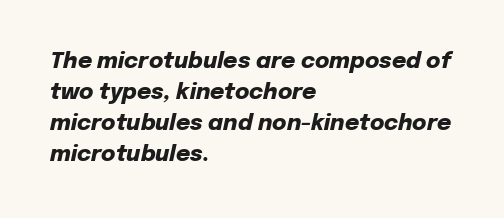
Q: Is the text bold? A: Yes.
Q: Is the text italic (slanted)? A: Yes, it leans right by about 12 degrees.
Q: Is the text underlined? A: No.
Q: How is the paragraph aligned? A: Left-aligned.
Q: Is the spacing between letters normal or unusually wide? A: Normal.
Q: Is the spacing between lines tight, normal or loose? A: Normal.
